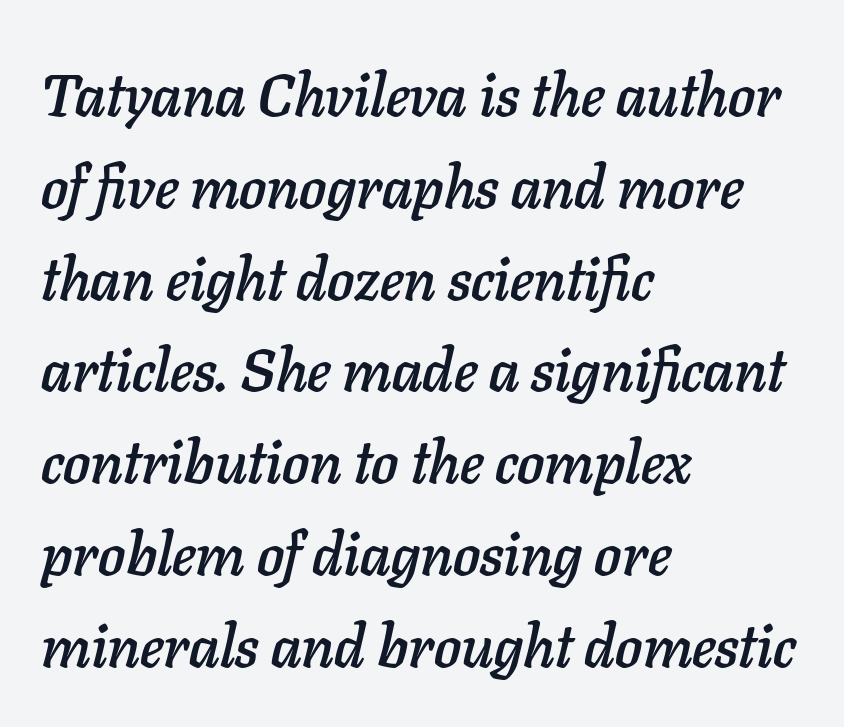
The image shows 60 px text type, italic (leaning right); set left-aligned, normal line spacing (1.53x), normal letter spacing, not underlined; low stroke contrast and a medium x-height.
